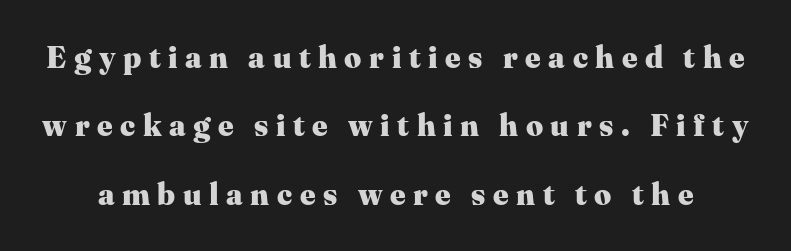
The designer dialed line spacing up above the default. The glyphs in this specimen are seriffed. Ordinary non-slanted type is in use. Character widths vary here, with narrow letters taking less room than wide ones.
